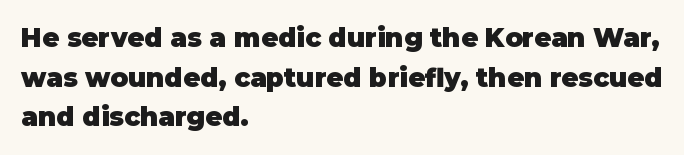
The image shows 26 px bold type, upright; set left-aligned, normal line spacing (1.52x), normal letter spacing, not underlined.
